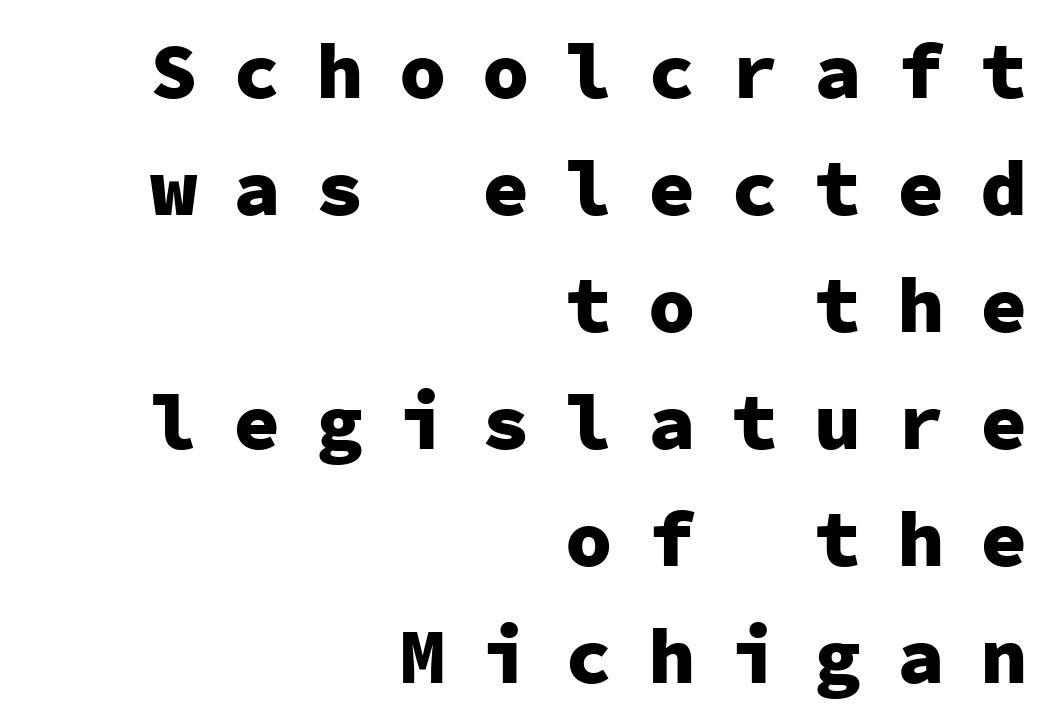
{"serif": "no", "italic": "no", "bold": "yes", "weight": "heavy", "width": "normal", "stroke_contrast": "low", "x_height": "medium", "monospaced": "yes", "underline": "no", "align": "right", "line_spacing": "normal", "line_spacing_ratio": 1.48, "letter_spacing": "wide", "letter_spacing_em": 0.45, "glyph_px": 79}
